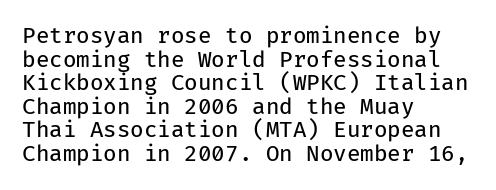
These lines stack with their left ends in a neat column. Is there much room between lines? No — they nearly touch. Observe the ordinary spacing: letters are neighbours, not strangers. Decoration check: the copy has no underline. The font sits on the lighter half of the weight spectrum, regular included.
